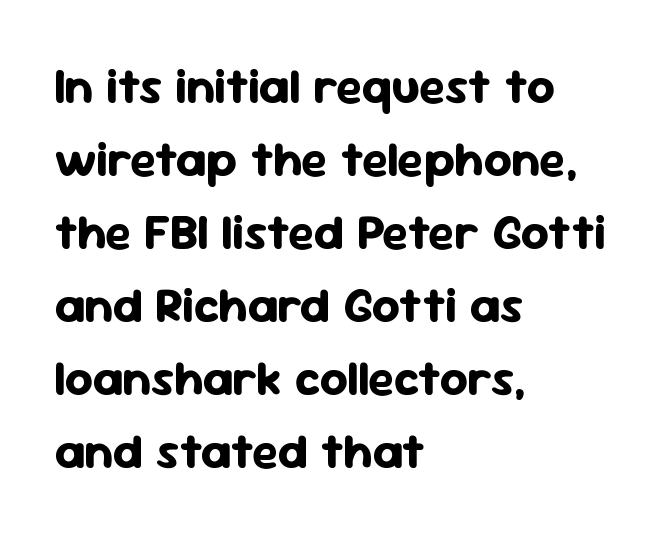
The image shows 49 px bold sans-serif type, upright; set left-aligned, normal line spacing (1.49x), normal letter spacing, not underlined; low stroke contrast and a medium x-height.
